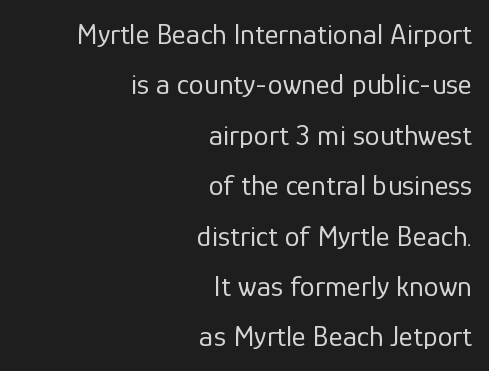
{"serif": "no", "italic": "no", "bold": "no", "weight": "regular", "width": "normal", "stroke_contrast": "low", "x_height": "medium", "monospaced": "no", "underline": "no", "align": "right", "line_spacing": "normal", "line_spacing_ratio": 1.68, "letter_spacing": "normal", "letter_spacing_em": 0.0, "glyph_px": 30}
